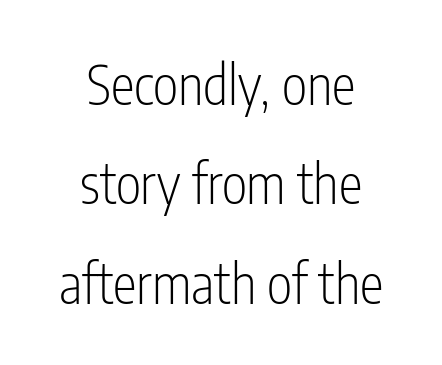
The image shows 54 px light, condensed sans-serif type, upright; set centered, line spacing 1.84x, normal letter spacing, not underlined; low stroke contrast and a medium x-height.
